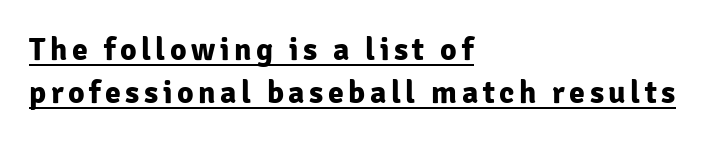
The glyphs are accompanied by a horizontal stroke just below them. The letters advance in unequal steps, a hallmark of proportional type. Does the lettering tilt? It doesn't — this is upright. The passage shown is typeset with a sans-serif family. Each new line begins a customary step beneath the previous one. Notice how thick the strokes are: this is what a full bold looks like.
